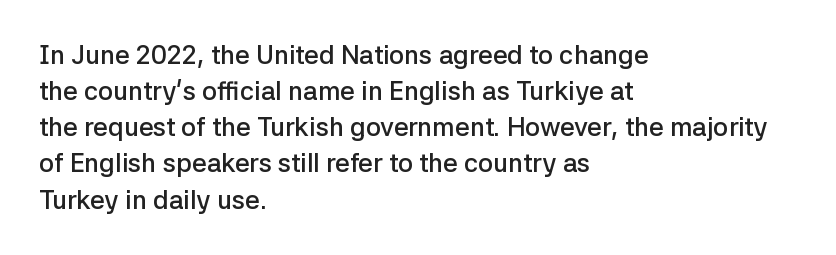
Q: Is the text bold? A: Semi-bold.
Q: Is the text italic (slanted)? A: No, it is upright.
Q: Is the text underlined? A: No.
Q: How is the paragraph aligned? A: Left-aligned.
Q: Is the spacing between letters normal or unusually wide? A: Normal.
Q: Is the spacing between lines tight, normal or loose? A: Normal.
